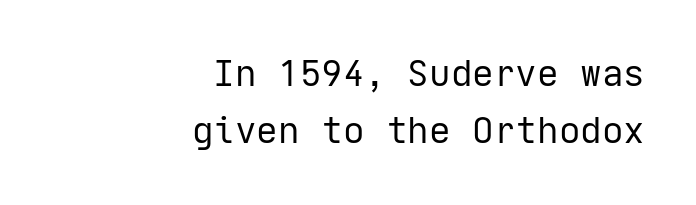
Q: Is the text bold? A: No.
Q: Is the text italic (slanted)? A: No, it is upright.
Q: Is the typeface a serif or a sans-serif typeface? A: Sans-serif.
Q: Is the text underlined? A: No.
Q: How is the paragraph aligned? A: Right-aligned.
Q: Is the spacing between letters normal or unusually wide? A: Normal.
Q: Is the spacing between lines tight, normal or loose? A: Normal.
Q: Width (condensed, normal, or wide)? A: Normal.
Q: Stroke contrast? A: Low.
Q: x-height? A: Medium.
